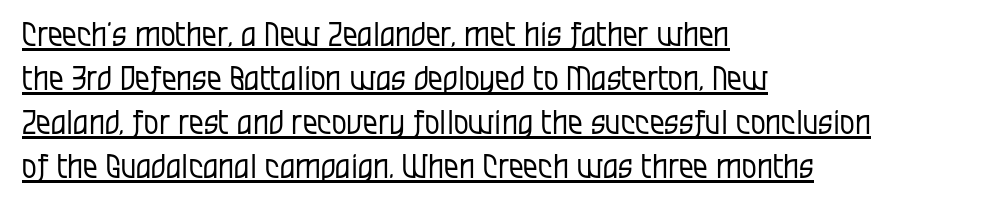
{"serif": "no", "italic": "no", "bold": "no", "weight": "regular", "width": "condensed", "stroke_contrast": "low", "x_height": "large", "monospaced": "no", "underline": "yes", "align": "left", "line_spacing": "normal", "line_spacing_ratio": 1.33, "letter_spacing": "normal", "letter_spacing_em": 0.0, "glyph_px": 33}
